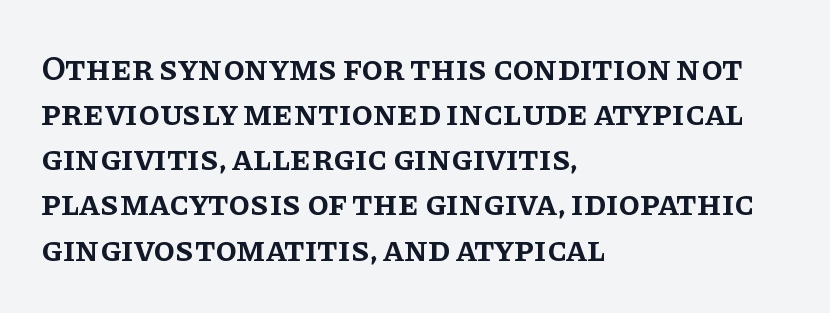
The space beneath each line is pristine and unruled. Honestly, the letter spacing is just normal — you wouldn't notice it. Do the letters lean? They stand straight. This sample is left-justified, so line endings fall wherever the words run out.
